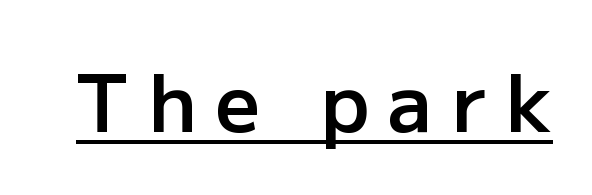
Classification — sans serif. You can tell it's not italic because the verticals are truly vertical. Substantial extra tracking has been applied to these lines. The letters advance in unequal steps, a hallmark of proportional type. The letters are semibold — heavier than regular but short of a full bold.
